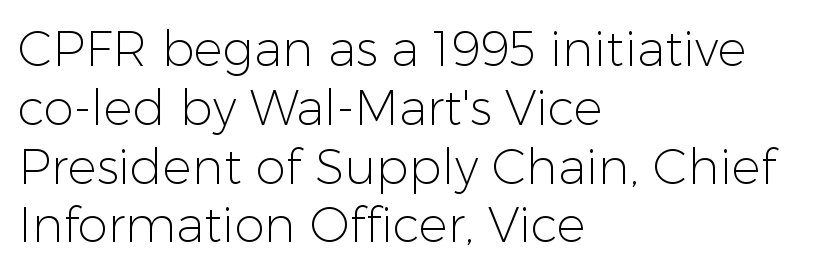
The image shows 49 px light sans-serif type, upright; set left-aligned, line spacing 1.2x, normal letter spacing, not underlined; low stroke contrast and a medium x-height.
